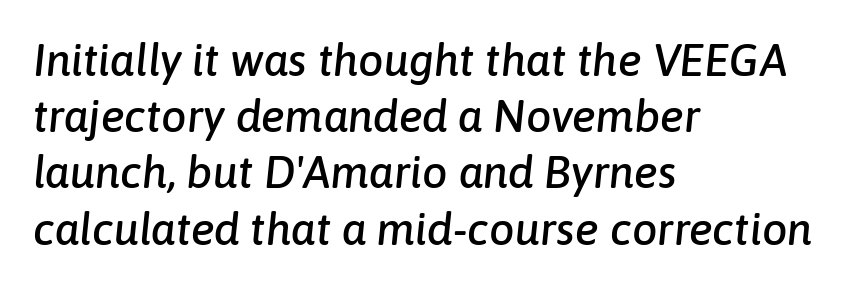
{"italic": "yes", "lean": "right", "slant_degrees": 6, "width": "normal", "stroke_contrast": "low", "x_height": "medium", "monospaced": "no", "underline": "no", "align": "left", "line_spacing": "normal", "line_spacing_ratio": 1.25, "letter_spacing": "normal", "letter_spacing_em": 0.0, "glyph_px": 45}
